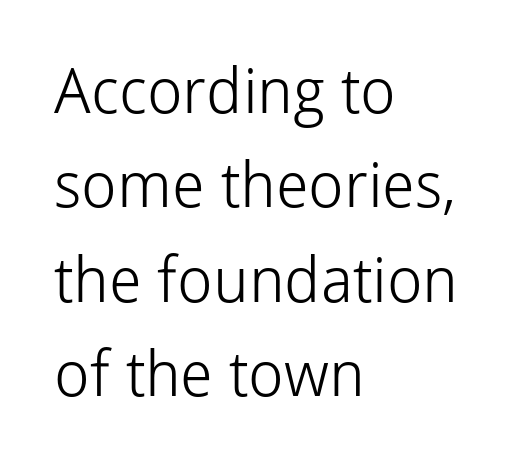
Q: Is the text bold? A: No.
Q: Is the text italic (slanted)? A: No, it is upright.
Q: Is the typeface a serif or a sans-serif typeface? A: Sans-serif.
Q: Is the text underlined? A: No.
Q: How is the paragraph aligned? A: Left-aligned.
Q: Is the spacing between letters normal or unusually wide? A: Normal.
Q: Is the spacing between lines tight, normal or loose? A: Normal.
Q: Width (condensed, normal, or wide)? A: Normal.
Q: Stroke contrast? A: Low.
Q: x-height? A: Medium.
Q: Monospaced? A: No.
